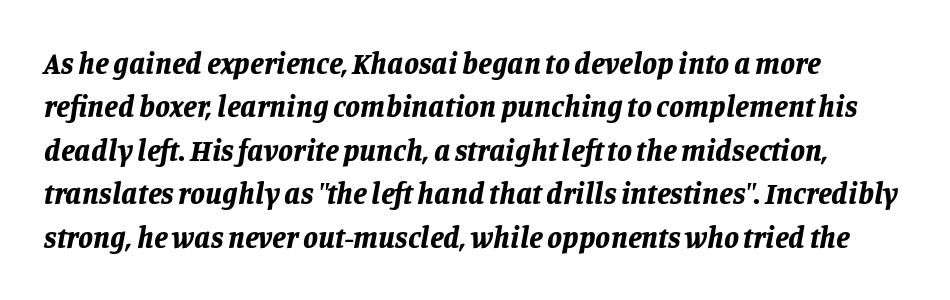
Reading down the column, the eye jumps a familiar distance to each next line. A dark, heavy texture on the line: the type is bold. The specimen reads as italic at a glance. Descenders are the only things crossing below the line. The letters advance in unequal steps, a hallmark of proportional type.
